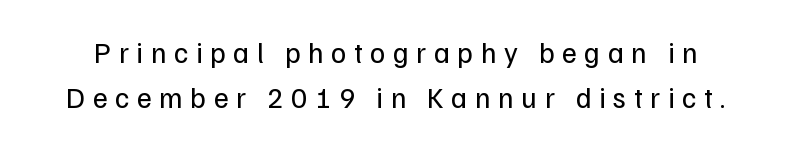
The image shows 29 px regular-weight sans-serif type, upright; set normal line spacing (1.56x), unusually wide letter spacing (+0.26 em), not underlined; low stroke contrast and a medium x-height.
